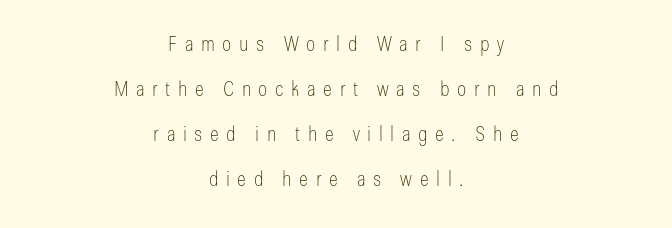
No chunkiness to these letters — they're not bold. The letters are spread apart with noticeably loose tracking. These lines were composed using upright roman letters. The block of text is sparse from top to bottom, with ample space between rows. The area under the type is left untouched.
